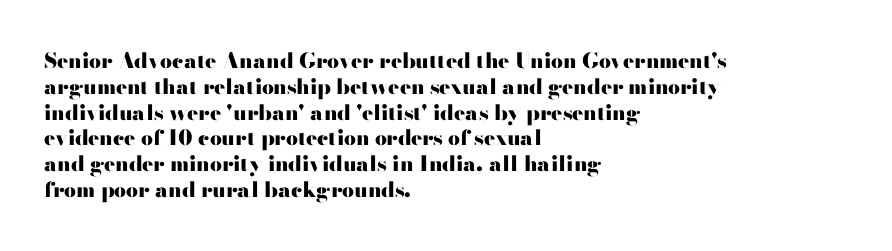
Q: Is the text bold? A: Yes.
Q: Is the text italic (slanted)? A: No, it is upright.
Q: Is the text underlined? A: No.
Q: How is the paragraph aligned? A: Left-aligned.
Q: Is the spacing between letters normal or unusually wide? A: Normal.
